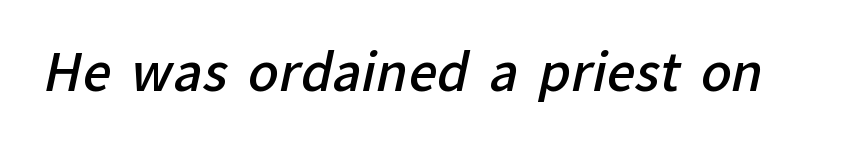
Q: Is the text bold? A: Semi-bold.
Q: Is the typeface a serif or a sans-serif typeface? A: Sans-serif.
Q: Is the text underlined? A: No.
Q: Is the spacing between letters normal or unusually wide? A: Normal.
Q: Width (condensed, normal, or wide)? A: Normal.
Q: Stroke contrast? A: Low.
Q: x-height? A: Medium.
Q: Monospaced? A: No.
